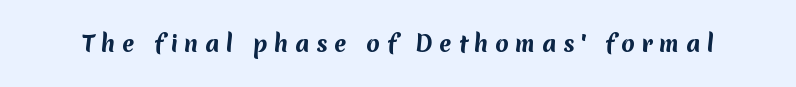
Q: Is the text bold? A: Yes.
Q: Is the text underlined? A: No.
Q: Is the spacing between letters normal or unusually wide? A: Unusually wide.
